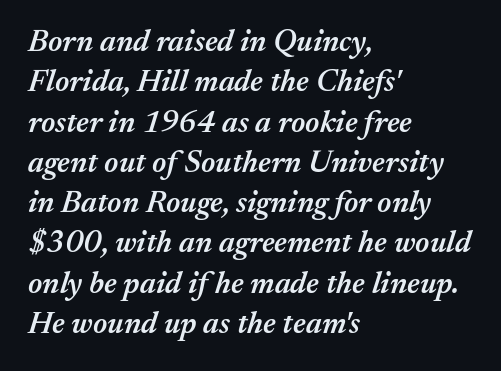
The image shows 31 px semibold type, italic (leaning right); set left-aligned, normal line spacing (1.3x), normal letter spacing, not underlined; medium stroke contrast and a medium x-height.
